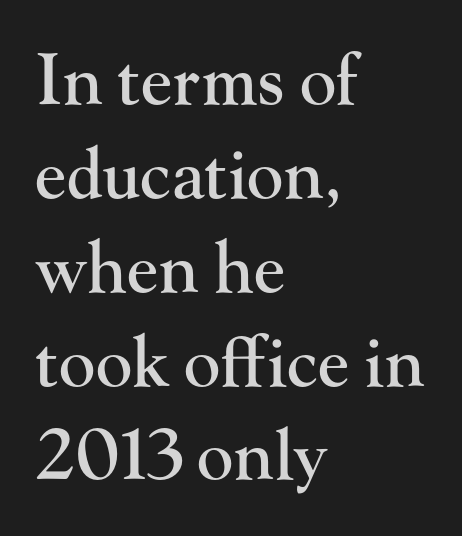
The image shows 69 px serif type, upright; set left-aligned, normal line spacing (1.36x), normal letter spacing, not underlined; high stroke contrast and a small x-height.
